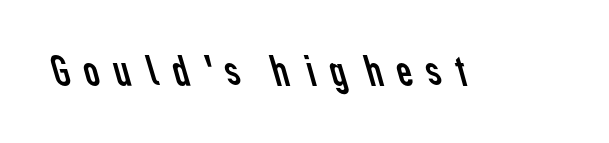
The designer went with a sans here, leaving each stem footless. Loose tracking; the words dissolve into strings of separated letters. A clean baseline with only descenders dipping below it. Varying glyph widths throughout — classic text-font behaviour. Heft: none added — not bold.
